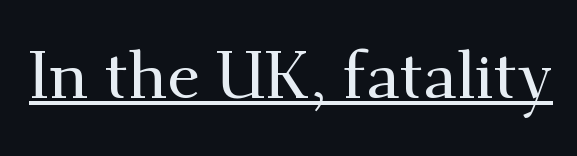
{"serif": "yes", "italic": "no", "width": "normal", "stroke_contrast": "medium", "x_height": "small", "monospaced": "no", "underline": "yes", "letter_spacing": "normal", "letter_spacing_em": 0.0, "glyph_px": 66}
